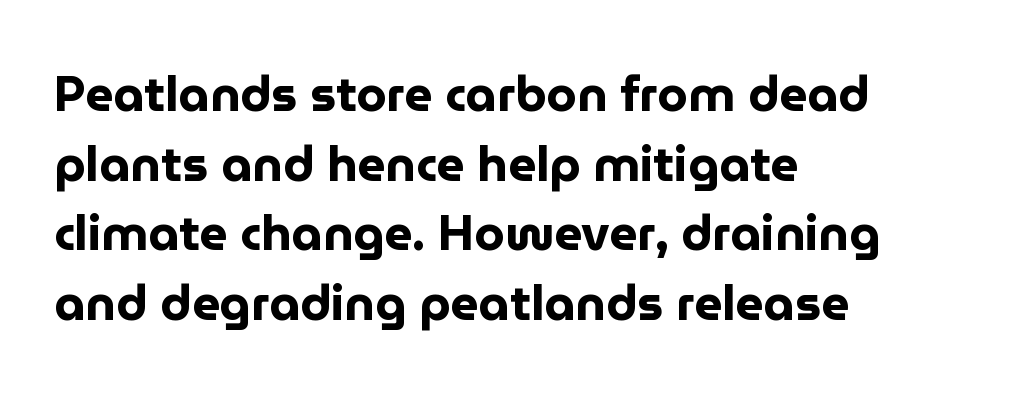
Q: Is the text bold? A: Yes.
Q: Is the text italic (slanted)? A: No, it is upright.
Q: Is the typeface a serif or a sans-serif typeface? A: Sans-serif.
Q: Is the text underlined? A: No.
Q: How is the paragraph aligned? A: Left-aligned.
Q: Is the spacing between letters normal or unusually wide? A: Normal.
Q: Is the spacing between lines tight, normal or loose? A: Normal.
Q: Width (condensed, normal, or wide)? A: Normal.
Q: Stroke contrast? A: Low.
Q: x-height? A: Medium.
Q: Monospaced? A: No.
